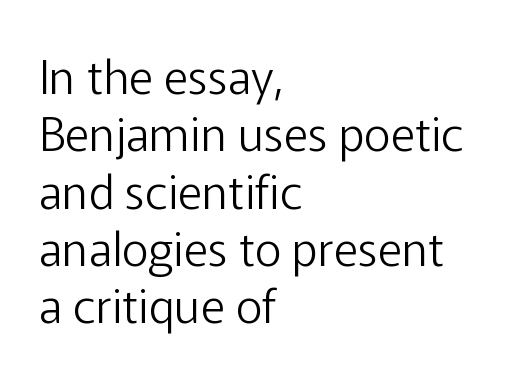
Q: Is the text bold? A: No.
Q: Is the text italic (slanted)? A: No, it is upright.
Q: Is the typeface a serif or a sans-serif typeface? A: Sans-serif.
Q: Is the text underlined? A: No.
Q: How is the paragraph aligned? A: Left-aligned.
Q: Is the spacing between letters normal or unusually wide? A: Normal.
Q: Width (condensed, normal, or wide)? A: Normal.
Q: Stroke contrast? A: Low.
Q: x-height? A: Medium.
Q: Monospaced? A: No.
